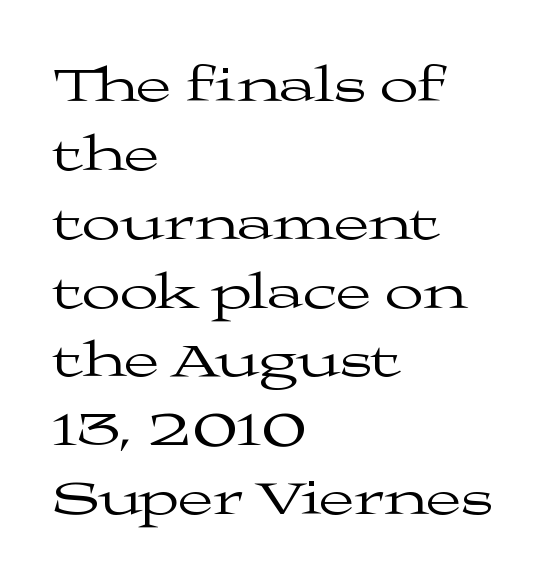
Nobody drew a line under any word here. Every stem runs plumb, perpendicular to the baseline. Compared with a typical body face, this is equally light or lighter still. Each word holds together tightly as a unit, with standard inter-letter gaps. Horizontal bands of white between lines are of average thickness.
